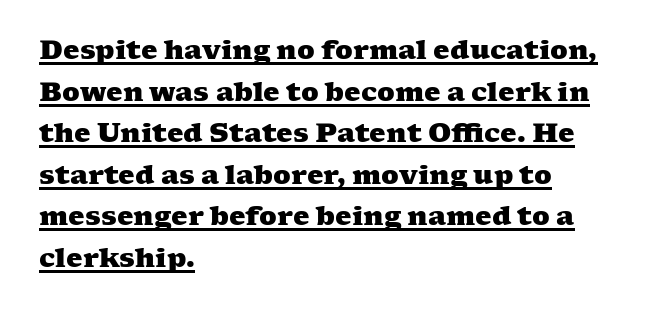
The typesetter has applied underlining to the passage shown. Leading: standard. Does extra space separate the letters? No, they use regular spacing. A classic flush-left, rag-right setting is used for this passage. The sample has been set heavy, in full bold.
